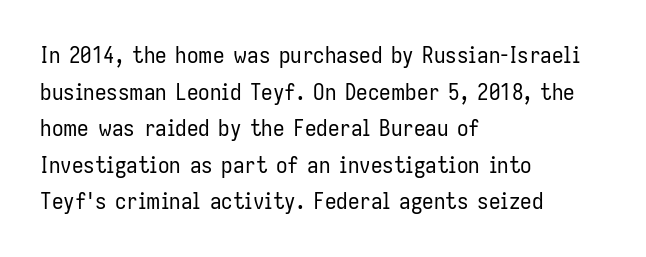
Q: Is the text bold? A: No.
Q: Is the text italic (slanted)? A: No, it is upright.
Q: Is the text underlined? A: No.
Q: How is the paragraph aligned? A: Left-aligned.
Q: Is the spacing between letters normal or unusually wide? A: Normal.
Q: Is the spacing between lines tight, normal or loose? A: Normal.
